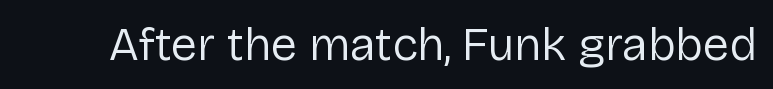
{"serif": "no", "italic": "no", "bold": "no", "weight": "regular", "width": "normal", "stroke_contrast": "low", "x_height": "medium", "monospaced": "no", "underline": "no", "letter_spacing": "normal", "letter_spacing_em": 0.0, "glyph_px": 47}
